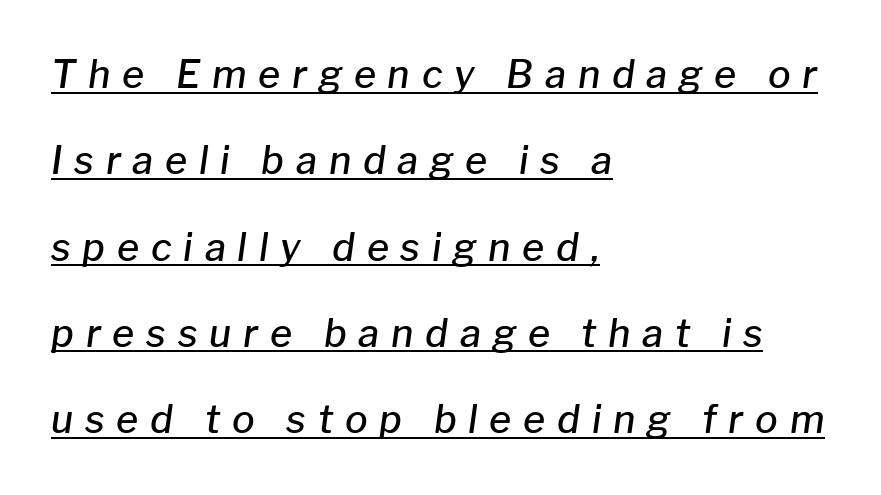
Q: Is the text bold? A: Semi-bold.
Q: Is the text italic (slanted)? A: Yes, it leans right by about 8 degrees.
Q: Is the text underlined? A: Yes.
Q: How is the paragraph aligned? A: Left-aligned.
Q: Is the spacing between letters normal or unusually wide? A: Unusually wide.
Q: Is the spacing between lines tight, normal or loose? A: Loose.
Q: Width (condensed, normal, or wide)? A: Normal.
Q: Stroke contrast? A: Low.
Q: x-height? A: Medium.
Q: Monospaced? A: No.
